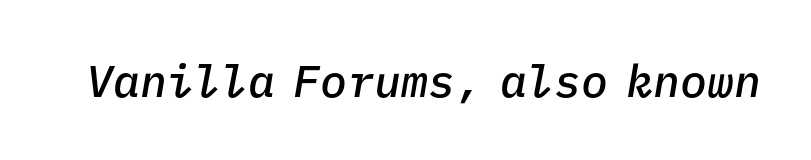
Words float on clear page, feet unadorned. A typesetter would call this monospace, since all characters share one set width. The face used here has a pronounced slope to its letters. Standard letterfit; no display-style spreading of the glyphs. These words are printed semibold, heavier than regular yet not bold.
